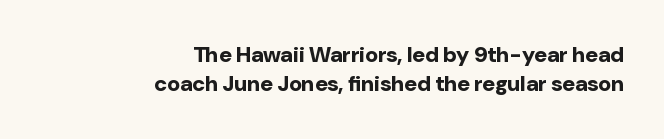
The ragged edge is on the left, which tells us the setting is flush right. Inter-character spacing is left at the font's built-in metrics. The string is rendered with underlining switched off. The lettering holds an erect, upright posture throughout. Set as a true bold cut, around the 700 mark.
